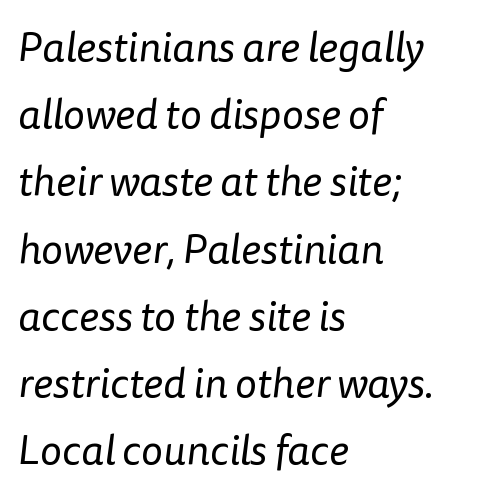
Q: Is the text bold? A: No.
Q: Is the typeface a serif or a sans-serif typeface? A: Sans-serif.
Q: Is the text underlined? A: No.
Q: How is the paragraph aligned? A: Left-aligned.
Q: Is the spacing between letters normal or unusually wide? A: Normal.
Q: Is the spacing between lines tight, normal or loose? A: Normal.
Q: Width (condensed, normal, or wide)? A: Normal.
Q: Stroke contrast? A: Low.
Q: x-height? A: Medium.
Q: Monospaced? A: No.
